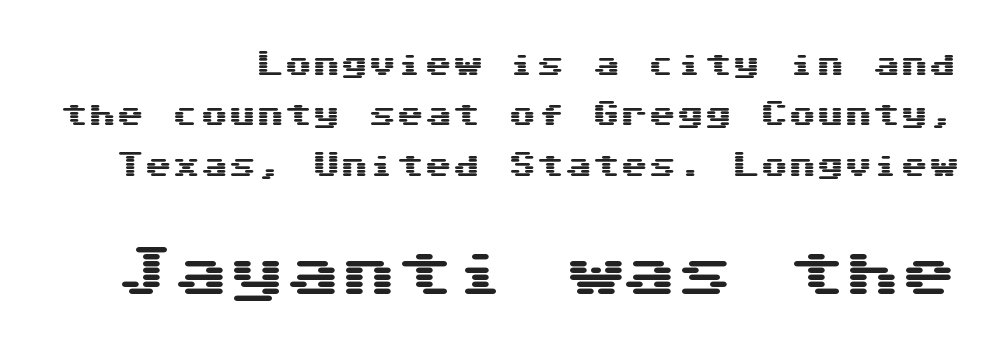
{"serif": "no", "italic": "no", "width": "wide", "stroke_contrast": "medium", "x_height": "medium", "underline": "no", "line_spacing_ratio": 1.8, "letter_spacing": "normal", "letter_spacing_em": 0.0, "larger_block": "second", "size_ratio": 2.0, "glyph_px": 56}
